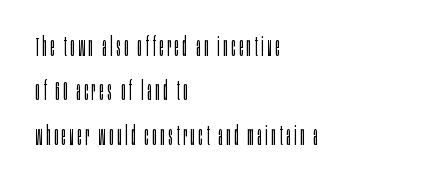
Q: Is the text bold? A: No.
Q: Is the text italic (slanted)? A: No, it is upright.
Q: Is the text underlined? A: No.
Q: How is the paragraph aligned? A: Left-aligned.
